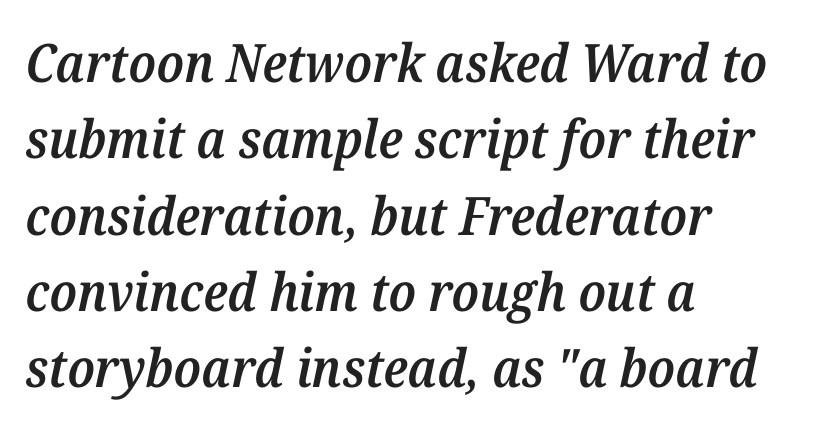
{"serif": "yes", "italic": "yes", "lean": "right", "slant_degrees": 12, "bold": "semi", "weight": "semibold", "width": "normal", "stroke_contrast": "medium", "x_height": "medium", "monospaced": "no", "underline": "no", "align": "left", "line_spacing": "normal", "line_spacing_ratio": 1.44, "letter_spacing": "normal", "letter_spacing_em": 0.0, "glyph_px": 53}
